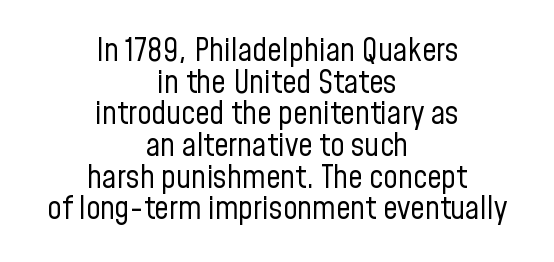
The image shows 32 px regular-weight, condensed sans-serif type, upright; set centered, tight line spacing (0.99x), normal letter spacing, not underlined; low stroke contrast and a medium x-height.
